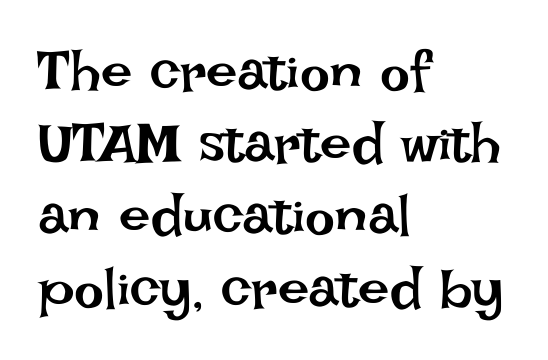
Is the block centered? No — it sits flush against the left margin. Is the letter spacing exaggerated? No — it looks like the ordinary default. Each row of text sits above clean, open space. Vertically, the passage feels balanced, rows spaced as you'd expect.
